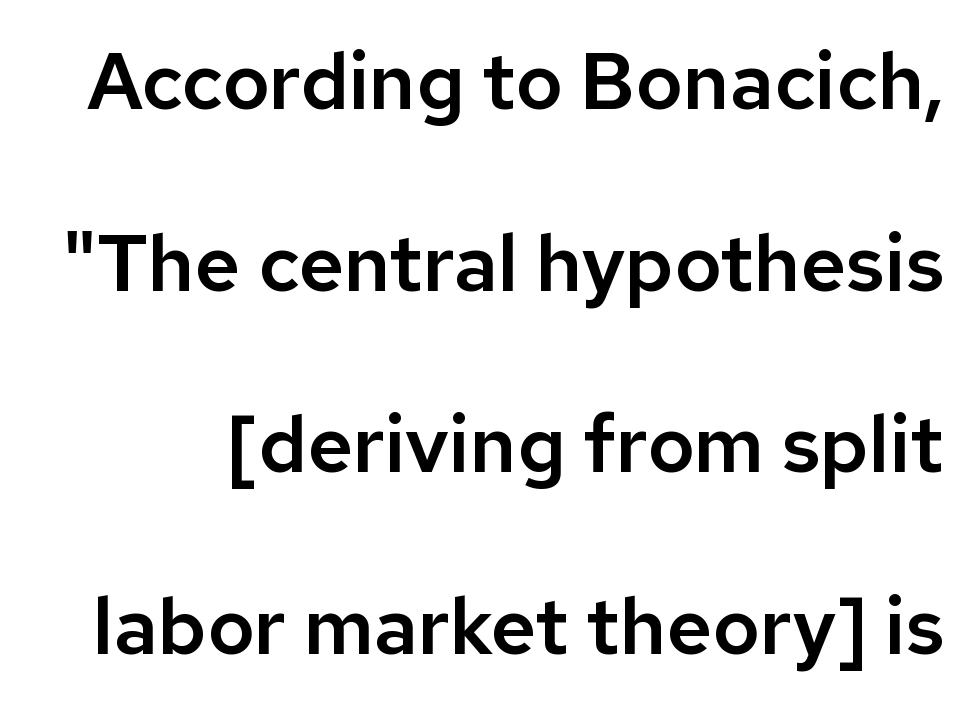
Only glyphs here, with clear space below each row. Regarding leading, the lines here are spaced well apart. Observe the ordinary spacing: letters are neighbours, not strangers. The font family rendered here belongs to the sans-serif group. Is there any slant? The stems are plumb.
